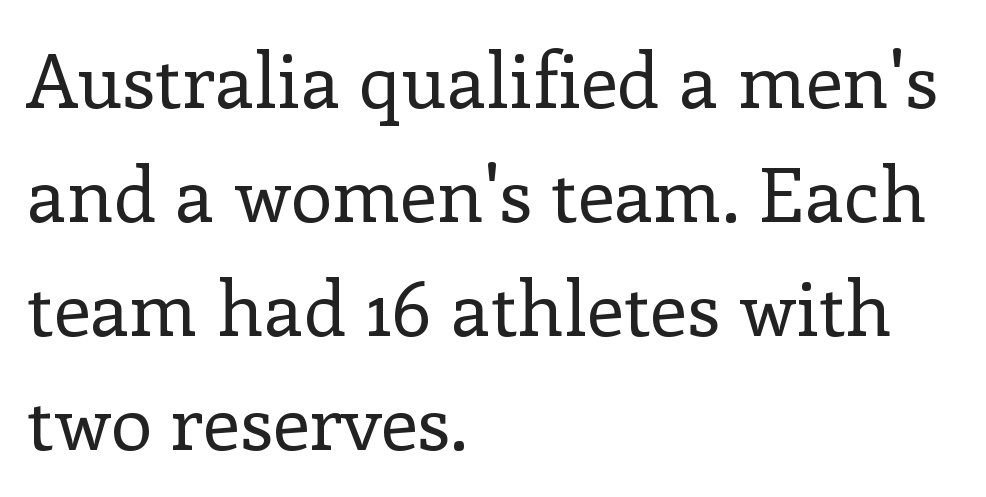
This is serif lettering, the kind often seen in printed books. This sample uses an upright cut, with every glyph sitting square on the baseline. Here the designer chose a conventional face with non-uniform glyph widths. The weight would be labelled regular, book, light, or lighter still. Descenders hang freely into open space.
